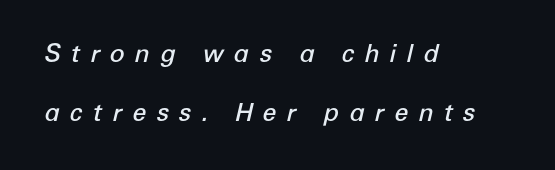
{"italic": "yes", "lean": "right", "slant_degrees": 12, "bold": "semi", "underline": "no", "align": "left", "line_spacing": "loose", "line_spacing_ratio": 2.38, "letter_spacing": "wide", "letter_spacing_em": 0.39, "glyph_px": 25}
